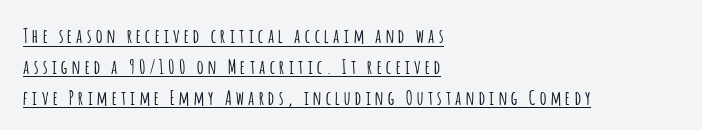
{"italic": "no", "underline": "yes", "align": "left", "line_spacing": "normal", "line_spacing_ratio": 1.54, "letter_spacing": "wide", "letter_spacing_em": 0.23, "glyph_px": 20}
